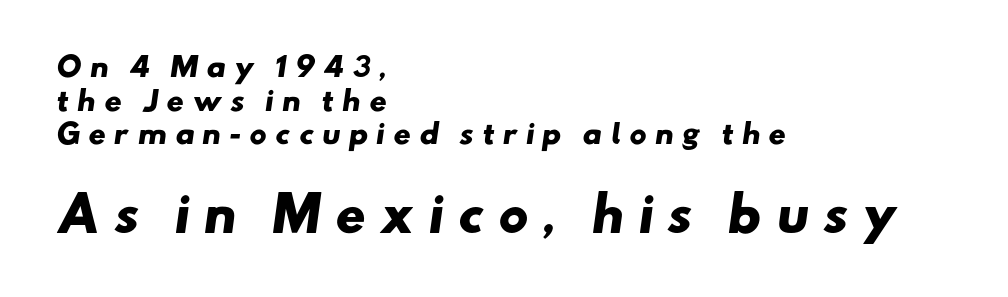
Q: Is the text bold? A: Yes.
Q: Is the typeface a serif or a sans-serif typeface? A: Sans-serif.
Q: Is the text underlined? A: No.
Q: How is the paragraph aligned? A: Left-aligned.
Q: Is the spacing between letters normal or unusually wide? A: Unusually wide.
Q: Is the spacing between lines tight, normal or loose? A: Normal.
Q: Which block of text is set in a larger size, the first (top) or the second (bottom)? A: The second (bottom) one.
Q: Width (condensed, normal, or wide)? A: Wide.
Q: Stroke contrast? A: Low.
Q: x-height? A: Small.
Q: Monospaced? A: No.
